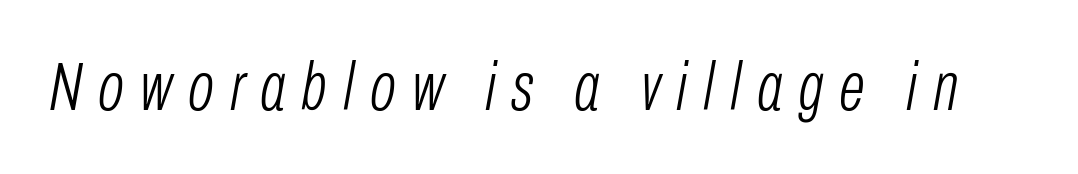
Q: Is the text bold? A: No.
Q: Is the text italic (slanted)? A: Yes, it leans right by about 10 degrees.
Q: Is the text underlined? A: No.
Q: Is the spacing between letters normal or unusually wide? A: Unusually wide.
Q: Width (condensed, normal, or wide)? A: Condensed.
Q: Stroke contrast? A: Low.
Q: x-height? A: Medium.
Q: Monospaced? A: No.
